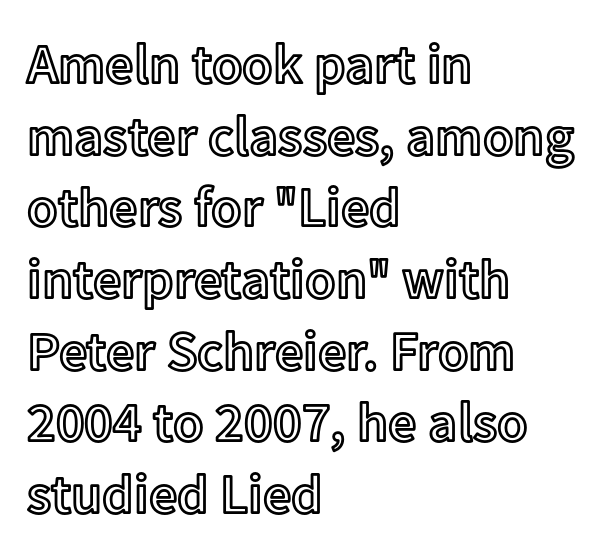
The image shows 56 px text type, upright; set left-aligned, normal line spacing (1.28x), normal letter spacing, not underlined; a medium x-height.
